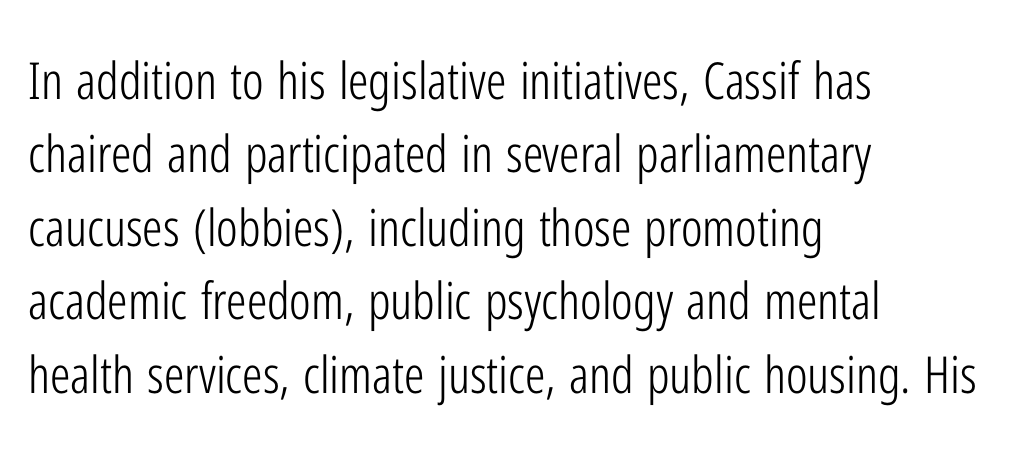
Q: Is the text bold? A: No.
Q: Is the text italic (slanted)? A: No, it is upright.
Q: Is the typeface a serif or a sans-serif typeface? A: Sans-serif.
Q: Is the text underlined? A: No.
Q: How is the paragraph aligned? A: Left-aligned.
Q: Is the spacing between letters normal or unusually wide? A: Normal.
Q: Is the spacing between lines tight, normal or loose? A: Normal.
Q: Width (condensed, normal, or wide)? A: Condensed.
Q: Stroke contrast? A: Low.
Q: x-height? A: Medium.
Q: Monospaced? A: No.
